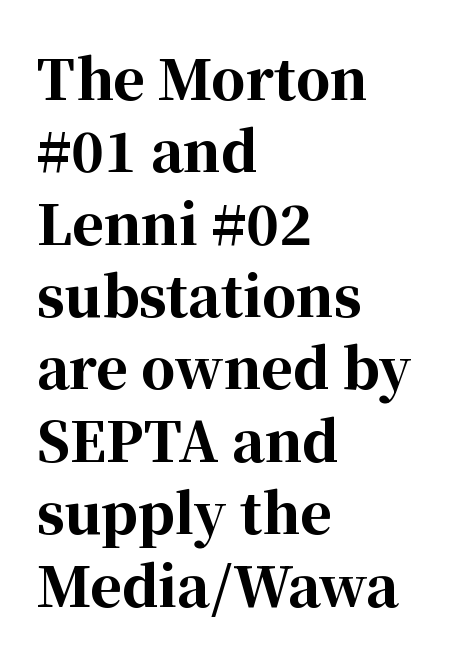
Q: Is the text bold? A: Yes.
Q: Is the text italic (slanted)? A: No, it is upright.
Q: Is the typeface a serif or a sans-serif typeface? A: Serif.
Q: Is the text underlined? A: No.
Q: How is the paragraph aligned? A: Left-aligned.
Q: Is the spacing between letters normal or unusually wide? A: Normal.
Q: Is the spacing between lines tight, normal or loose? A: Normal.
Q: Width (condensed, normal, or wide)? A: Normal.
Q: Stroke contrast? A: High.
Q: x-height? A: Medium.
Q: Monospaced? A: No.
